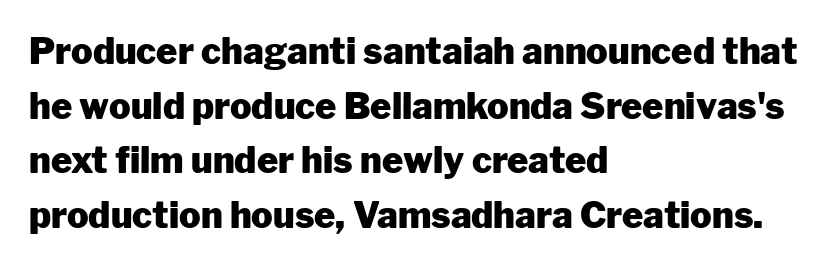
Compared with typical body copy, the letter spacing here is the same. Descender tails drop into unmarked territory. Each letter keeps its own natural width here, so spacing adapts to shape. Every stem runs plumb, perpendicular to the baseline. The leading is moderate, giving the passage an even texture. Its strokes are broad and dark, the hallmark of bold type.
